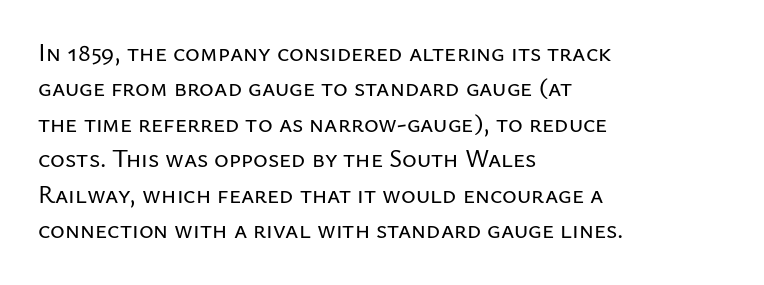
The image shows 25 px text type, upright; set left-aligned, normal line spacing (1.42x), normal letter spacing, not underlined.
